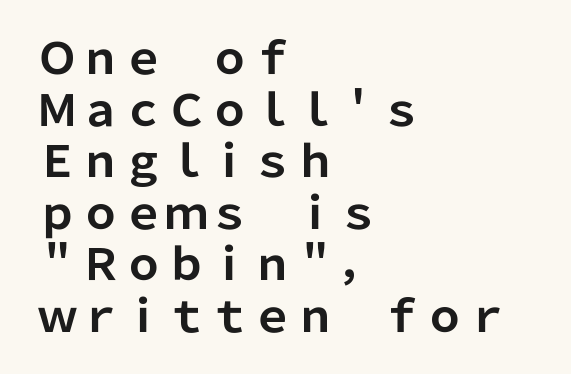
{"serif": "no", "italic": "no", "bold": "yes", "weight": "bold", "width": "normal", "stroke_contrast": "low", "x_height": "medium", "monospaced": "no", "underline": "no", "align": "left", "line_spacing_ratio": 1.2, "letter_spacing": "normal", "letter_spacing_em": 0.0, "glyph_px": 43}
